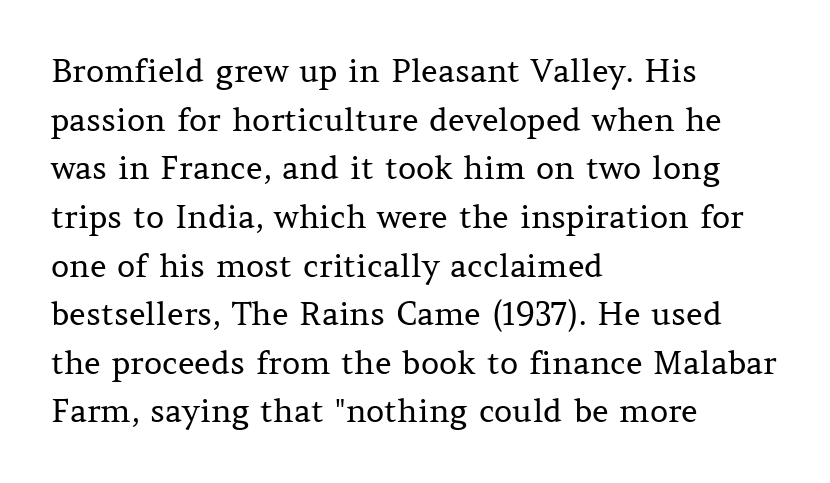
{"serif": "yes", "italic": "no", "bold": "no", "weight": "regular", "width": "normal", "stroke_contrast": "medium", "x_height": "medium", "monospaced": "no", "underline": "no", "align": "left", "line_spacing": "normal", "line_spacing_ratio": 1.52, "letter_spacing": "normal", "letter_spacing_em": 0.0, "glyph_px": 32}
